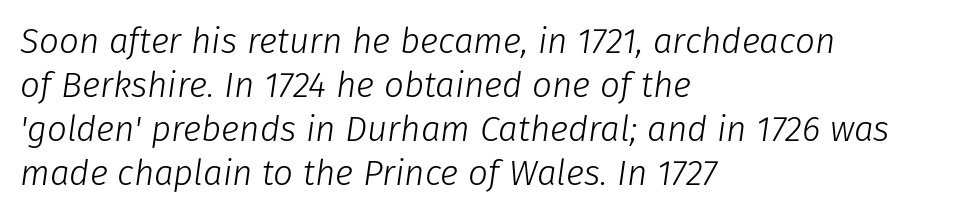
{"italic": "yes", "lean": "right", "slant_degrees": 8, "bold": "no", "weight": "light", "width": "normal", "stroke_contrast": "low", "x_height": "medium", "monospaced": "no", "underline": "no", "align": "left", "line_spacing": "normal", "line_spacing_ratio": 1.26, "letter_spacing": "normal", "letter_spacing_em": 0.0, "glyph_px": 35}
